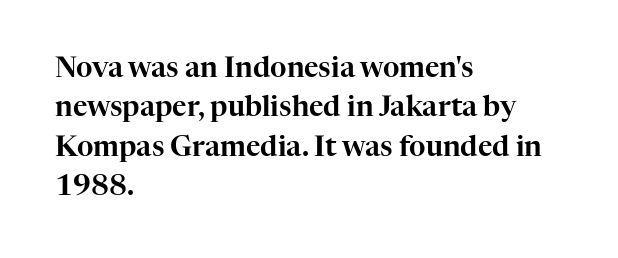
The image shows 28 px serif type, upright; set left-aligned, normal line spacing (1.41x), normal letter spacing, not underlined; high stroke contrast and a medium x-height.
